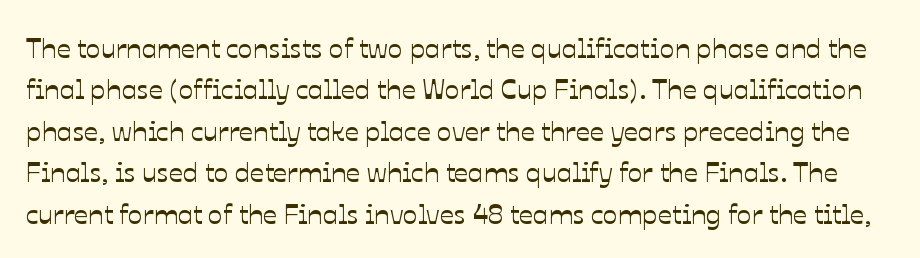
Proportional: the letters do not fall into vertical columns. The type sits square on the baseline with zero lean. The horizontal fit of the characters is conventional and even. The leading is moderate, giving the passage an even texture.
